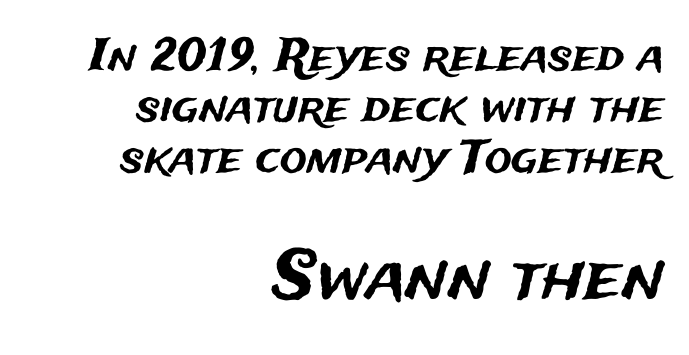
{"serif": "no", "width": "normal", "stroke_contrast": "medium", "x_height": "medium", "monospaced": "no", "underline": "no", "align": "right", "line_spacing": "tight", "line_spacing_ratio": 1.13, "letter_spacing": "normal", "letter_spacing_em": 0.0, "larger_block": "second", "size_ratio": 1.49, "glyph_px": 67}
